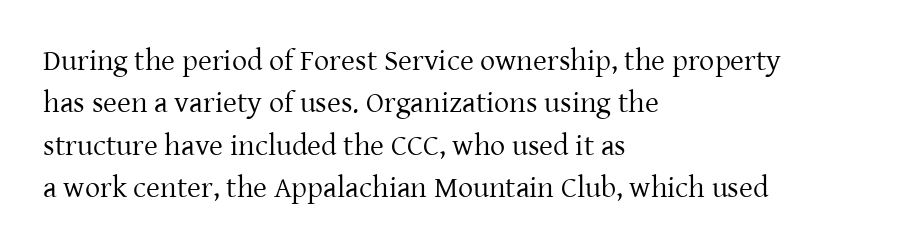
Counters stay open thanks to moderate or lighter strokes. Interline gaps are of average width in this sample. Glyph-to-glyph distance matches everyday printed text. Clear beneath every line of the passage. Is this a sans? No — the strokes have serifs.
